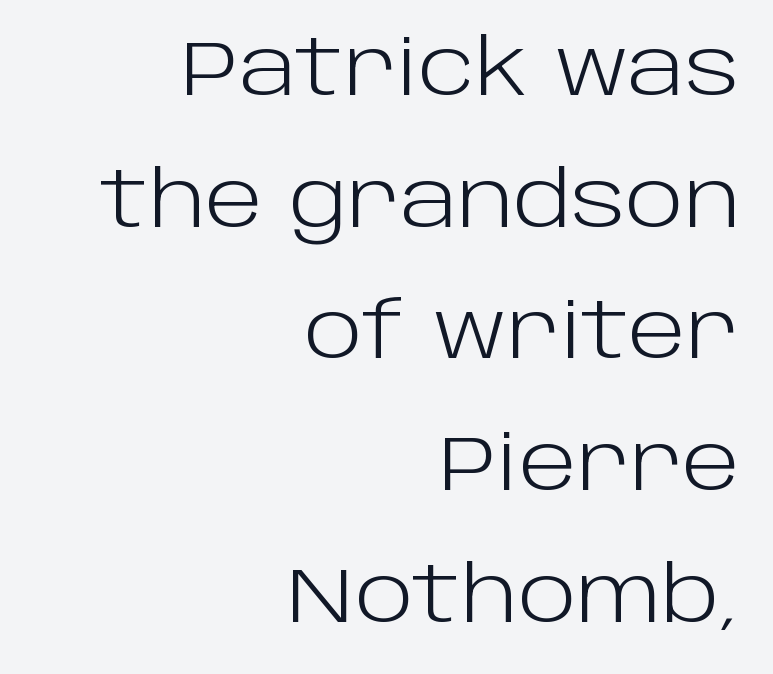
Is the block centered? No — it sits flush against the right margin. Is this a sans? Yes — the strokes have no serifs. Every character sits straight up, as roman type does. Clear beneath every line of the passage. Ink coverage per letter is moderate at most.
